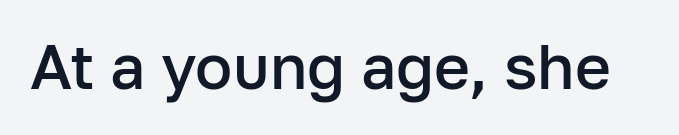
Q: Is the text bold? A: Semi-bold.
Q: Is the text italic (slanted)? A: No, it is upright.
Q: Is the typeface a serif or a sans-serif typeface? A: Sans-serif.
Q: Is the text underlined? A: No.
Q: Is the spacing between letters normal or unusually wide? A: Normal.
Q: Width (condensed, normal, or wide)? A: Normal.
Q: Stroke contrast? A: Low.
Q: x-height? A: Medium.
Q: Monospaced? A: No.
